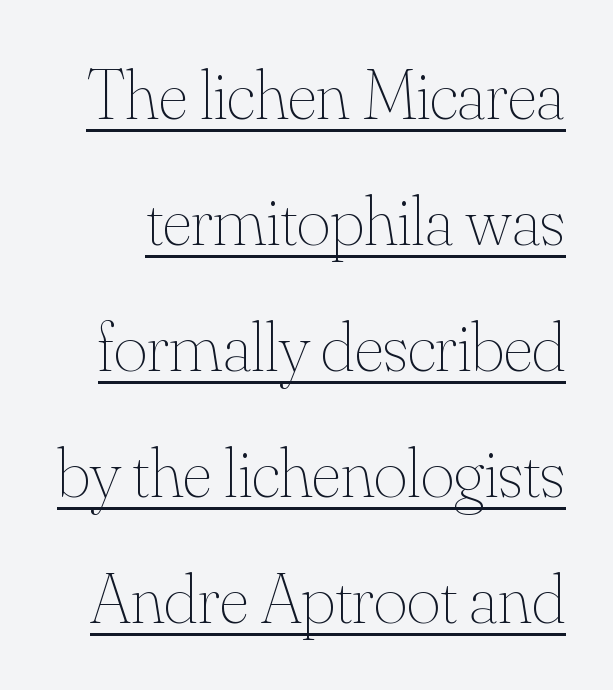
Words appear dense and cohesive because spacing is normal. Note the varied advance widths — an 'i' is clearly narrower than an 'm'. Stems and bowls with no extra thickness — not bold. The rendered words wear a rule along their underside. The letters stand straight up with perfectly vertical stems.
